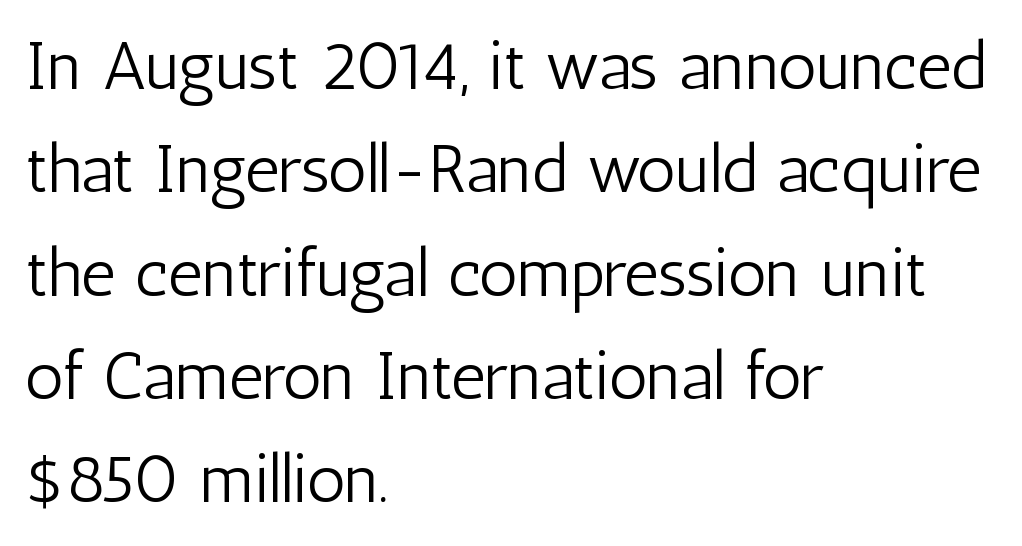
Q: Is the text bold? A: No.
Q: Is the text italic (slanted)? A: No, it is upright.
Q: Is the typeface a serif or a sans-serif typeface? A: Sans-serif.
Q: Is the text underlined? A: No.
Q: How is the paragraph aligned? A: Left-aligned.
Q: Is the spacing between letters normal or unusually wide? A: Normal.
Q: Is the spacing between lines tight, normal or loose? A: Normal.
Q: Width (condensed, normal, or wide)? A: Condensed.
Q: Stroke contrast? A: Low.
Q: x-height? A: Medium.
Q: Monospaced? A: No.
